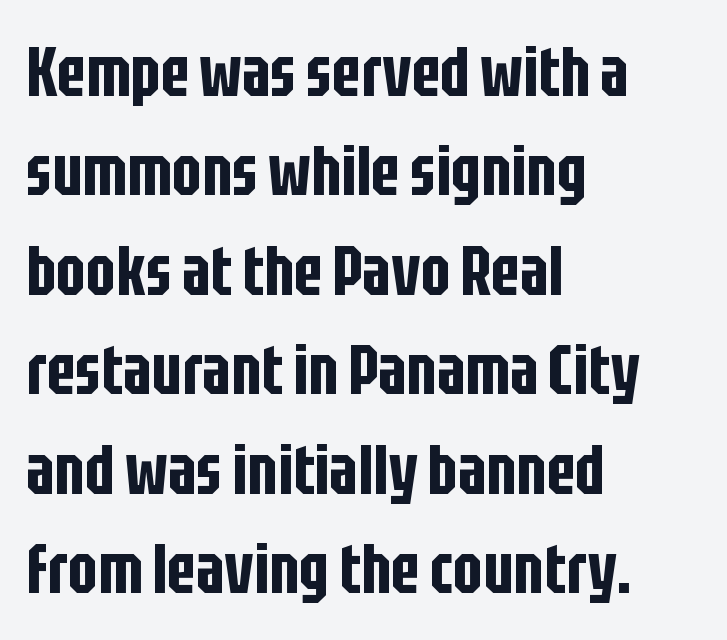
The image shows 70 px condensed sans-serif type, upright; set left-aligned, normal line spacing (1.42x), normal letter spacing, not underlined; low stroke contrast and a large x-height.
